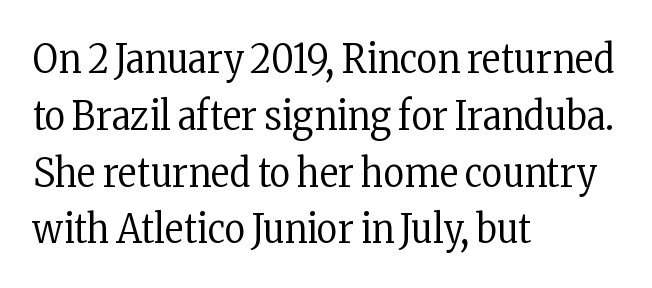
Q: Is the text bold? A: No.
Q: Is the text italic (slanted)? A: No, it is upright.
Q: Is the typeface a serif or a sans-serif typeface? A: Serif.
Q: Is the text underlined? A: No.
Q: How is the paragraph aligned? A: Left-aligned.
Q: Is the spacing between letters normal or unusually wide? A: Normal.
Q: Is the spacing between lines tight, normal or loose? A: Normal.
Q: Width (condensed, normal, or wide)? A: Condensed.
Q: Stroke contrast? A: Low.
Q: x-height? A: Medium.
Q: Monospaced? A: No.
